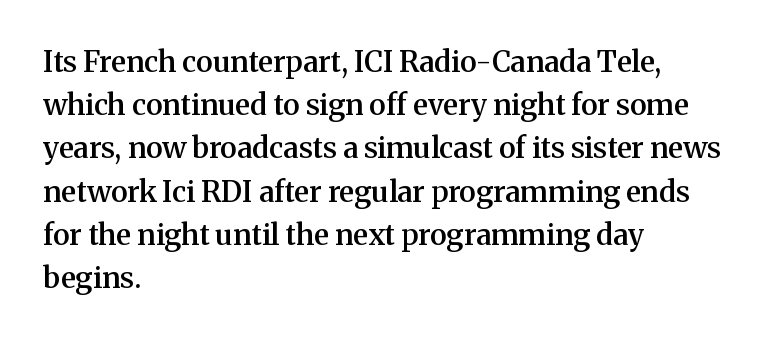
Q: Is the text bold? A: Semi-bold.
Q: Is the text italic (slanted)? A: No, it is upright.
Q: Is the typeface a serif or a sans-serif typeface? A: Serif.
Q: Is the text underlined? A: No.
Q: How is the paragraph aligned? A: Left-aligned.
Q: Is the spacing between letters normal or unusually wide? A: Normal.
Q: Is the spacing between lines tight, normal or loose? A: Normal.
Q: Width (condensed, normal, or wide)? A: Normal.
Q: Stroke contrast? A: Medium.
Q: x-height? A: Medium.
Q: Monospaced? A: No.
